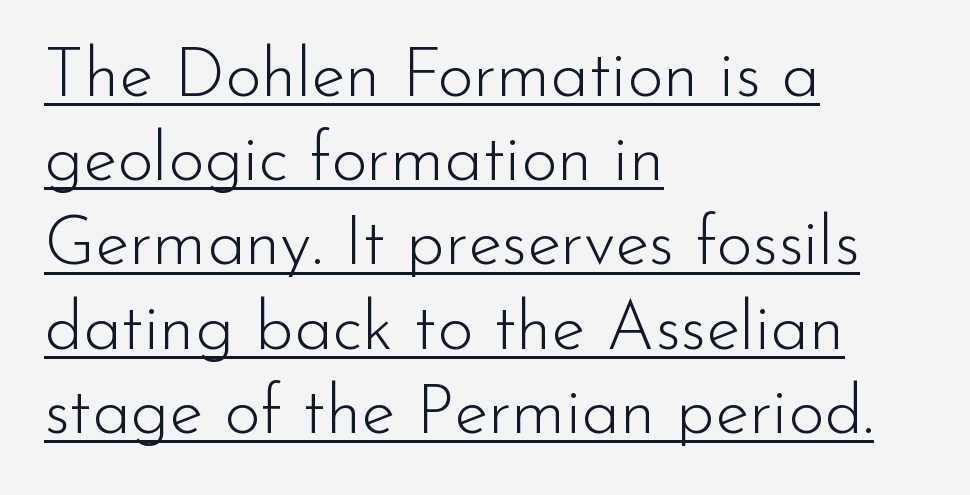
Q: Is the text bold? A: No.
Q: Is the text italic (slanted)? A: No, it is upright.
Q: Is the typeface a serif or a sans-serif typeface? A: Sans-serif.
Q: Is the text underlined? A: Yes.
Q: How is the paragraph aligned? A: Left-aligned.
Q: Is the spacing between letters normal or unusually wide? A: Normal.
Q: Width (condensed, normal, or wide)? A: Normal.
Q: Stroke contrast? A: Low.
Q: x-height? A: Small.
Q: Monospaced? A: No.
